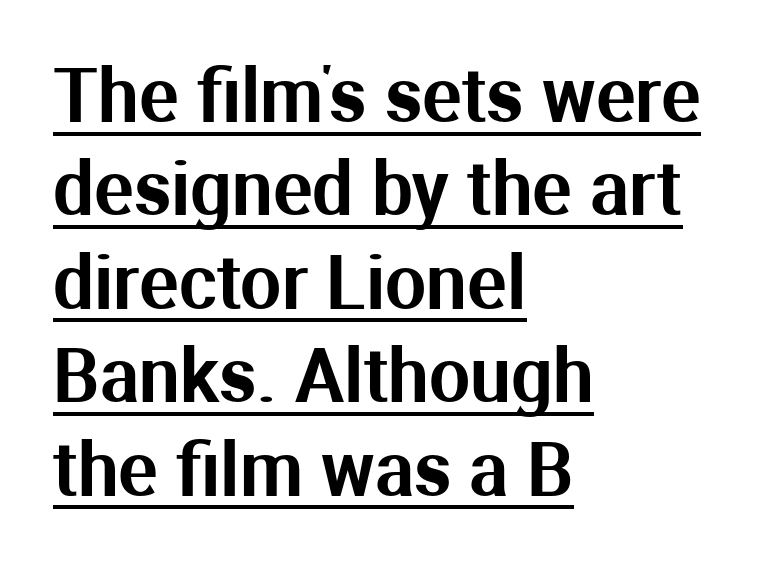
The image shows 73 px sans-serif type, upright; set left-aligned, normal line spacing (1.28x), normal letter spacing, underlined; medium stroke contrast and a medium x-height.
